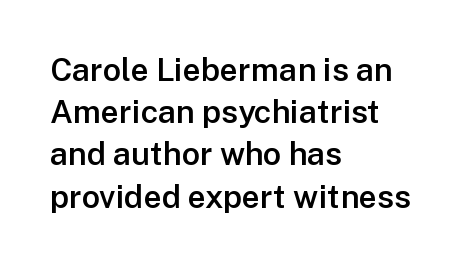
Q: Is the text bold? A: Semi-bold.
Q: Is the text italic (slanted)? A: No, it is upright.
Q: Is the typeface a serif or a sans-serif typeface? A: Sans-serif.
Q: Is the text underlined? A: No.
Q: How is the paragraph aligned? A: Left-aligned.
Q: Is the spacing between letters normal or unusually wide? A: Normal.
Q: Is the spacing between lines tight, normal or loose? A: Normal.
Q: Width (condensed, normal, or wide)? A: Normal.
Q: Stroke contrast? A: Low.
Q: x-height? A: Medium.
Q: Monospaced? A: No.
